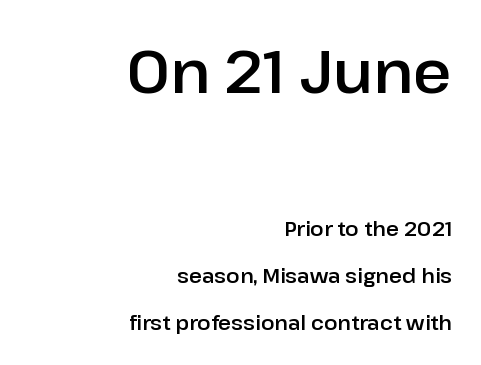
In terms of letterform style, serifs are entirely absent. Honestly, the rows look like they've been pulled way apart. The paragraph shown leans on its right margin. Large over small — that's the arrangement of the two blocks here. This sample uses plain, unmodified letter spacing. The string is rendered with underlining switched off.
